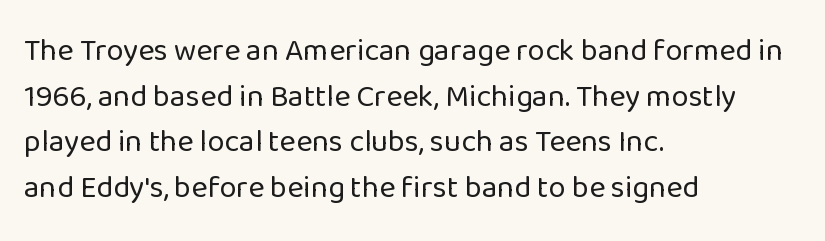
The image shows 31 px regular-weight sans-serif type, upright; set left-aligned, normal line spacing (1.47x), normal letter spacing, not underlined; low stroke contrast and a medium x-height.
